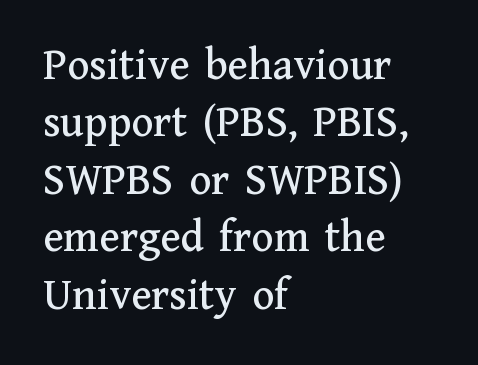
{"serif": "yes", "italic": "no", "width": "normal", "stroke_contrast": "medium", "x_height": "medium", "monospaced": "no", "underline": "no", "align": "left", "line_spacing": "normal", "line_spacing_ratio": 1.25, "letter_spacing": "normal", "letter_spacing_em": 0.0, "glyph_px": 46}
